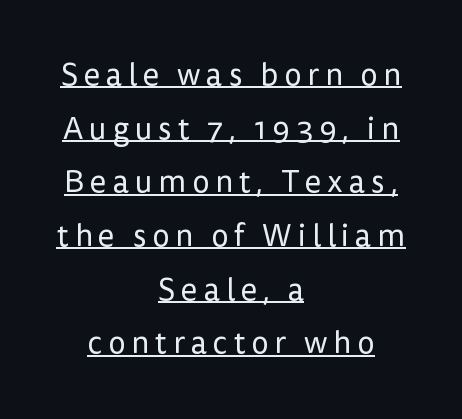
Q: Is the text bold? A: No.
Q: Is the text italic (slanted)? A: No, it is upright.
Q: Is the typeface a serif or a sans-serif typeface? A: Sans-serif.
Q: Is the text underlined? A: Yes.
Q: How is the paragraph aligned? A: Centered.
Q: Width (condensed, normal, or wide)? A: Normal.
Q: Stroke contrast? A: Low.
Q: x-height? A: Medium.
Q: Monospaced? A: No.
